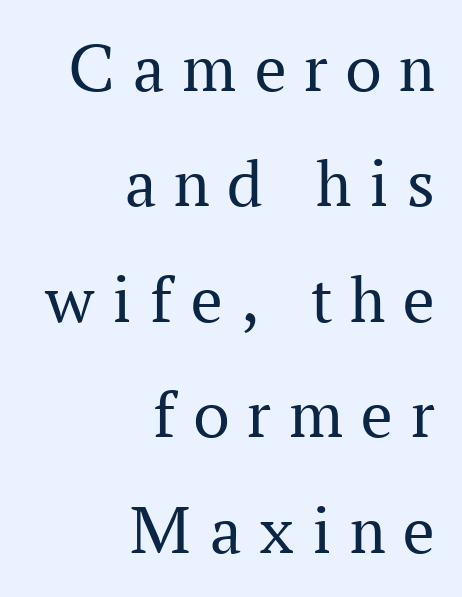
Q: Is the text bold? A: No.
Q: Is the text italic (slanted)? A: No, it is upright.
Q: Is the typeface a serif or a sans-serif typeface? A: Serif.
Q: Is the text underlined? A: No.
Q: How is the paragraph aligned? A: Right-aligned.
Q: Is the spacing between letters normal or unusually wide? A: Unusually wide.
Q: Is the spacing between lines tight, normal or loose? A: Normal.
Q: Width (condensed, normal, or wide)? A: Normal.
Q: Stroke contrast? A: Medium.
Q: x-height? A: Medium.
Q: Monospaced? A: No.
